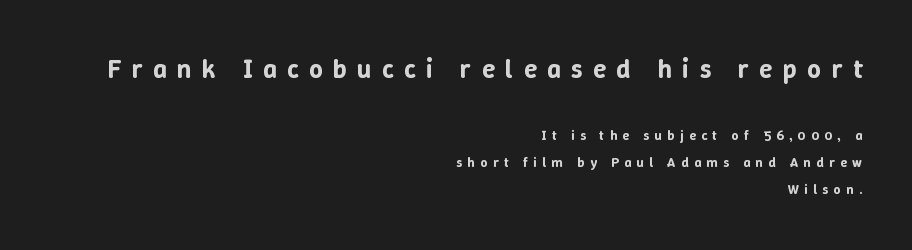
The image shows 27 px text type, upright; set right-aligned, loose line spacing (1.96x), unusually wide letter spacing (+0.38 em), not underlined; the first (top) block is 1.93x larger.
